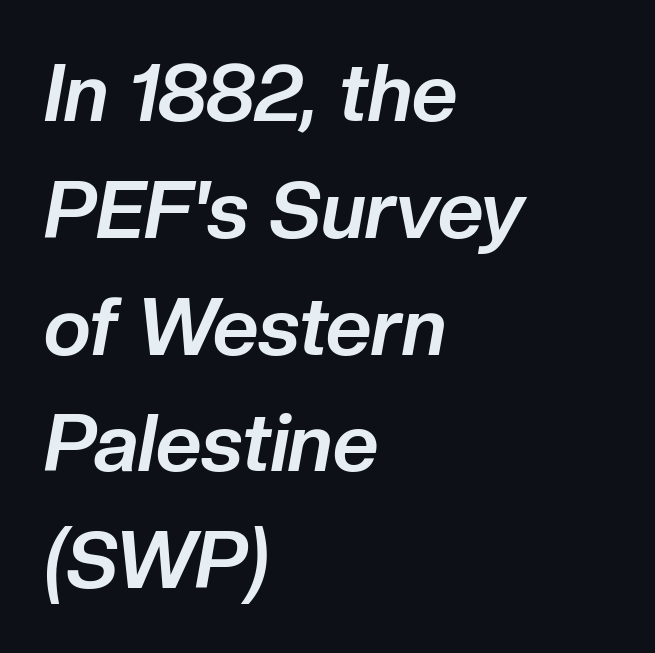
Q: Is the text bold? A: Yes.
Q: Is the text italic (slanted)? A: Yes, it leans right by about 10 degrees.
Q: Is the text underlined? A: No.
Q: How is the paragraph aligned? A: Left-aligned.
Q: Is the spacing between letters normal or unusually wide? A: Normal.
Q: Is the spacing between lines tight, normal or loose? A: Normal.
Q: Width (condensed, normal, or wide)? A: Normal.
Q: Stroke contrast? A: Low.
Q: x-height? A: Medium.
Q: Monospaced? A: No.
